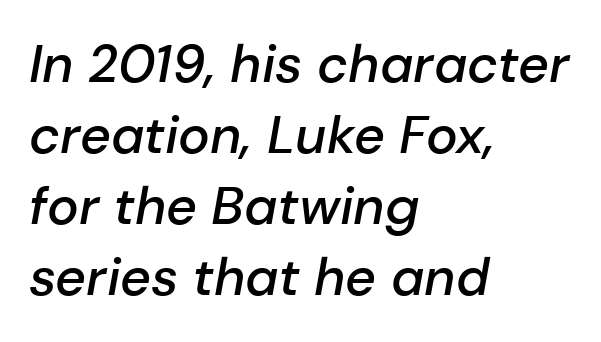
Q: Is the text bold? A: Semi-bold.
Q: Is the text italic (slanted)? A: Yes, it leans right by about 10 degrees.
Q: Is the text underlined? A: No.
Q: How is the paragraph aligned? A: Left-aligned.
Q: Is the spacing between letters normal or unusually wide? A: Normal.
Q: Is the spacing between lines tight, normal or loose? A: Normal.
Q: Width (condensed, normal, or wide)? A: Normal.
Q: Stroke contrast? A: Low.
Q: x-height? A: Medium.
Q: Monospaced? A: No.
